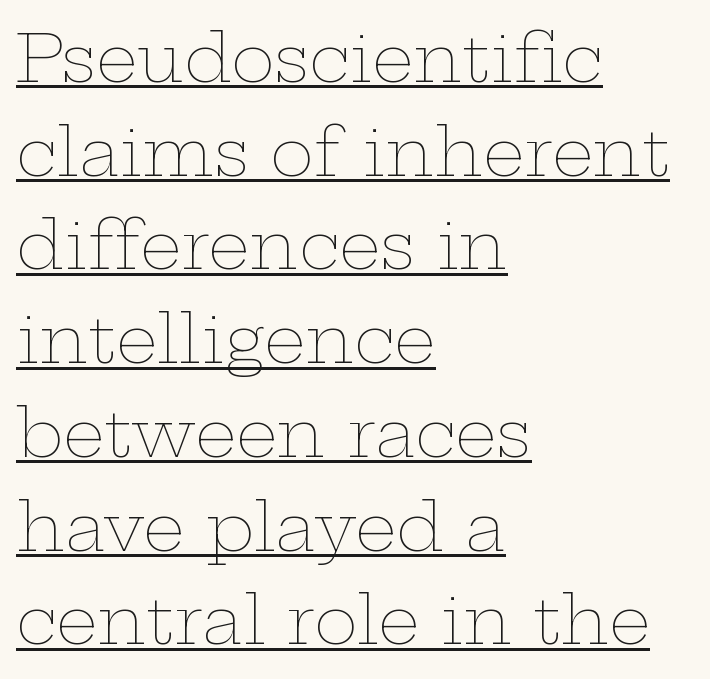
The image shows 66 px thin, wide type, upright; set left-aligned, normal line spacing (1.42x), normal letter spacing, underlined; low stroke contrast and a medium x-height.
